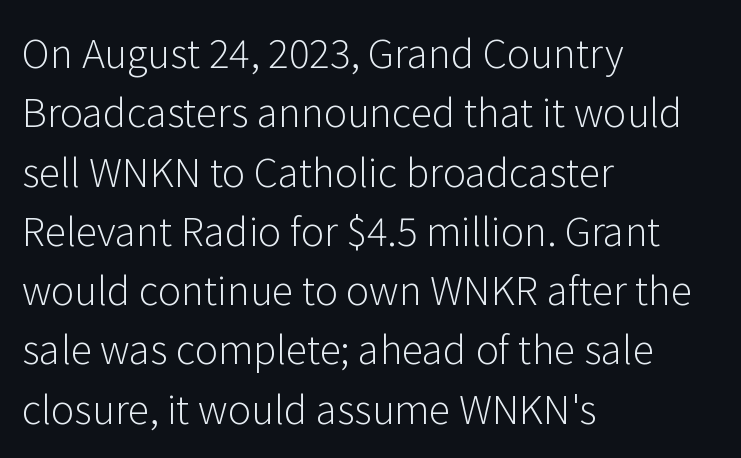
Q: Is the text bold? A: No.
Q: Is the text italic (slanted)? A: No, it is upright.
Q: Is the typeface a serif or a sans-serif typeface? A: Sans-serif.
Q: Is the text underlined? A: No.
Q: How is the paragraph aligned? A: Left-aligned.
Q: Is the spacing between letters normal or unusually wide? A: Normal.
Q: Is the spacing between lines tight, normal or loose? A: Normal.
Q: Width (condensed, normal, or wide)? A: Normal.
Q: Stroke contrast? A: Low.
Q: x-height? A: Medium.
Q: Monospaced? A: No.
